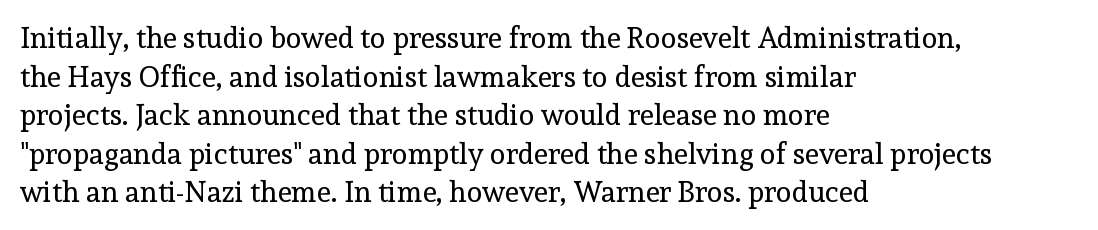
The image shows 29 px regular-weight serif type, upright; set left-aligned, normal line spacing (1.33x), normal letter spacing, not underlined; a medium x-height.
